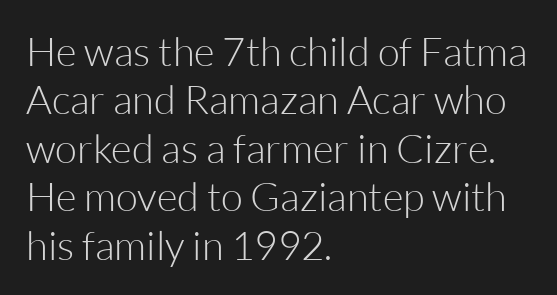
This sample uses plain, unmodified letter spacing. Varying glyph widths throughout — classic text-font behaviour. Classification — sans serif. The lettering holds an erect, upright posture throughout. The letters look calm and open, with moderate or lighter stems. The compositor pushed each line to the left boundary.
